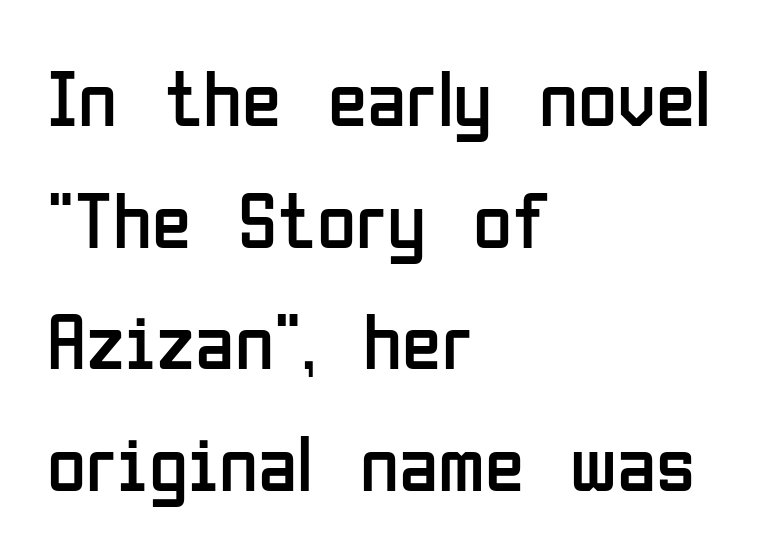
The image shows 80 px regular-weight, condensed sans-serif type, upright; set left-aligned, normal line spacing (1.52x), normal letter spacing, not underlined; low stroke contrast and a medium x-height.
